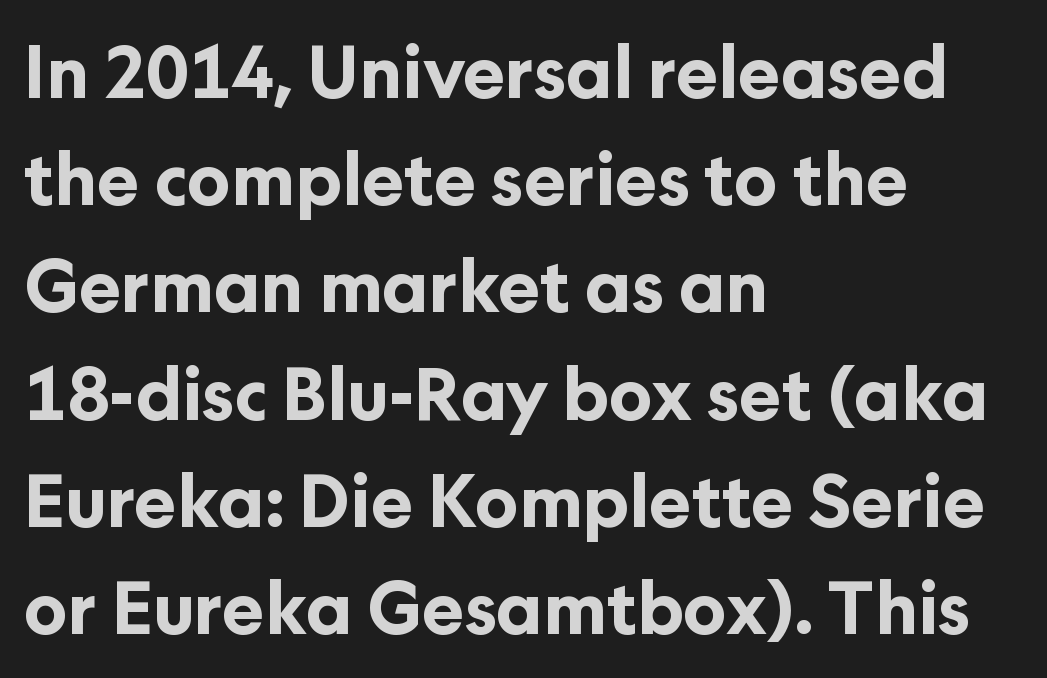
The image shows 71 px bold sans-serif type, upright; set left-aligned, normal line spacing (1.51x), normal letter spacing, not underlined; low stroke contrast and a medium x-height.
